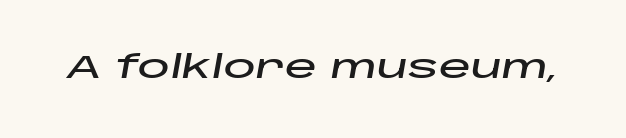
{"italic": "yes", "lean": "right", "slant_degrees": 10, "width": "wide", "stroke_contrast": "low", "x_height": "large", "monospaced": "no", "underline": "no", "letter_spacing": "normal", "letter_spacing_em": 0.0, "glyph_px": 32}
